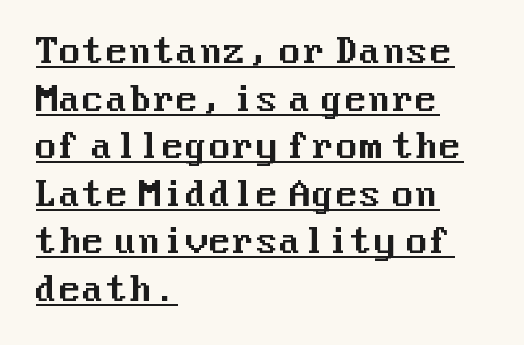
The image shows 34 px sans-serif type, upright; set left-aligned, normal line spacing (1.4x), normal letter spacing, underlined; medium stroke contrast and a medium x-height.
